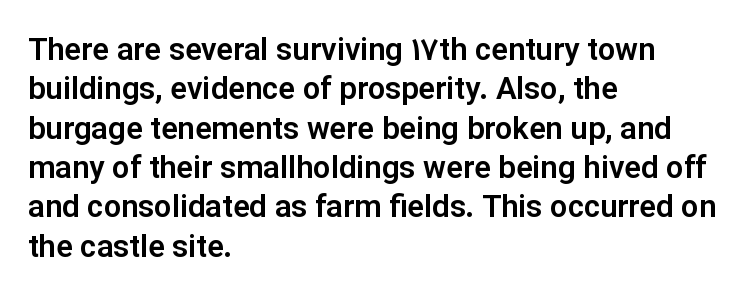
{"serif": "no", "italic": "no", "width": "normal", "stroke_contrast": "low", "x_height": "medium", "monospaced": "no", "underline": "no", "align": "left", "line_spacing": "normal", "line_spacing_ratio": 1.27, "letter_spacing": "normal", "letter_spacing_em": 0.0, "glyph_px": 31}
